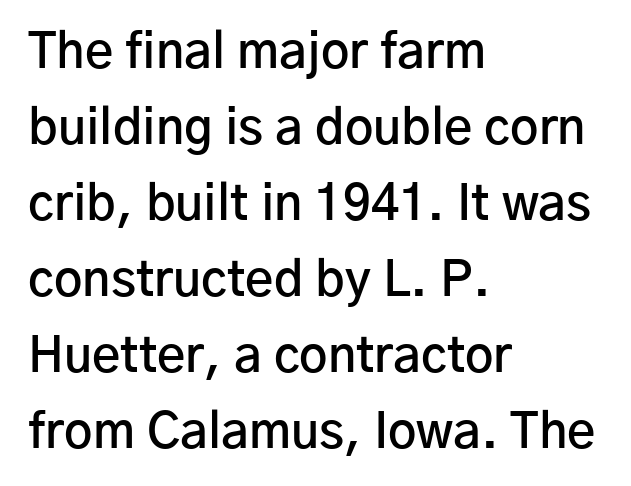
The face used here is proportionally spaced, like ordinary book or web type. Reading down the block, your eye returns to a fixed left position each line. Reading down the column, the eye jumps a familiar distance to each next line. Decoration check: the copy has no underline.
